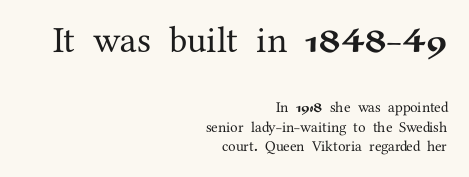
Q: Is the text italic (slanted)? A: No, it is upright.
Q: Is the typeface a serif or a sans-serif typeface? A: Serif.
Q: Is the text underlined? A: No.
Q: How is the paragraph aligned? A: Right-aligned.
Q: Is the spacing between letters normal or unusually wide? A: Normal.
Q: Is the spacing between lines tight, normal or loose? A: Normal.
Q: Which block of text is set in a larger size, the first (top) or the second (bottom)? A: The first (top) one.
Q: Width (condensed, normal, or wide)? A: Normal.
Q: Stroke contrast? A: Medium.
Q: x-height? A: Medium.
Q: Monospaced? A: No.
